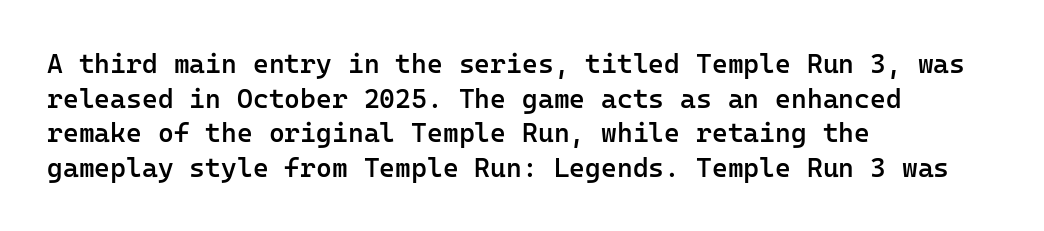
Set as a demibold, roughly 600 on the weight scale. The rendering anchors every line to the left-hand side. Tracking here is standard; glyphs follow each other at the usual distance. In terms of posture, this sample is upright. Each row of text sits above clean, open space.
